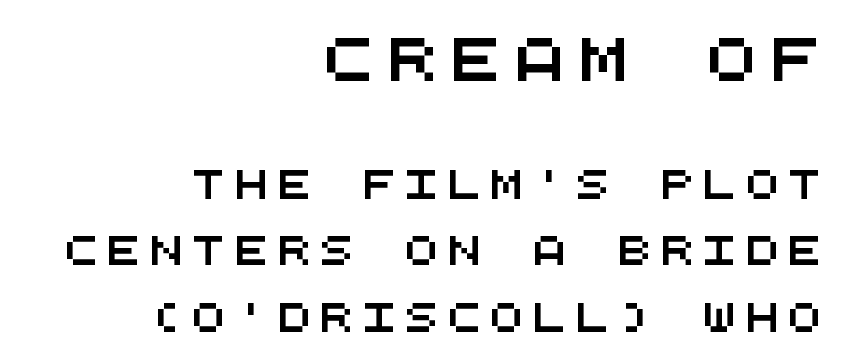
The image shows 42 px wide sans-serif type, monospaced; set right-aligned, loose line spacing (2.38x), unusually wide letter spacing (+0.32 em), not underlined; the first (top) block is 1.5x larger; medium stroke contrast and a large x-height.
